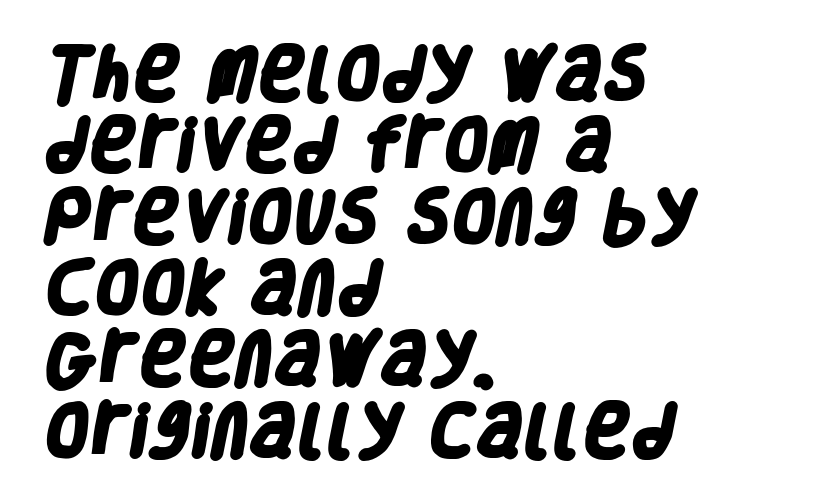
{"serif": "no", "bold": "yes", "weight": "heavy", "width": "condensed", "stroke_contrast": "low", "x_height": "large", "monospaced": "no", "underline": "no", "align": "left", "line_spacing_ratio": 1.23, "letter_spacing": "normal", "letter_spacing_em": 0.0, "glyph_px": 58}
